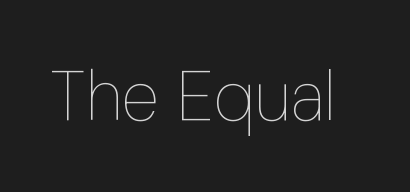
Q: Is the text bold? A: No.
Q: Is the text italic (slanted)? A: No, it is upright.
Q: Is the text underlined? A: No.
Q: Is the spacing between letters normal or unusually wide? A: Normal.
Q: Width (condensed, normal, or wide)? A: Condensed.
Q: Stroke contrast? A: Low.
Q: x-height? A: Medium.
Q: Monospaced? A: No.
